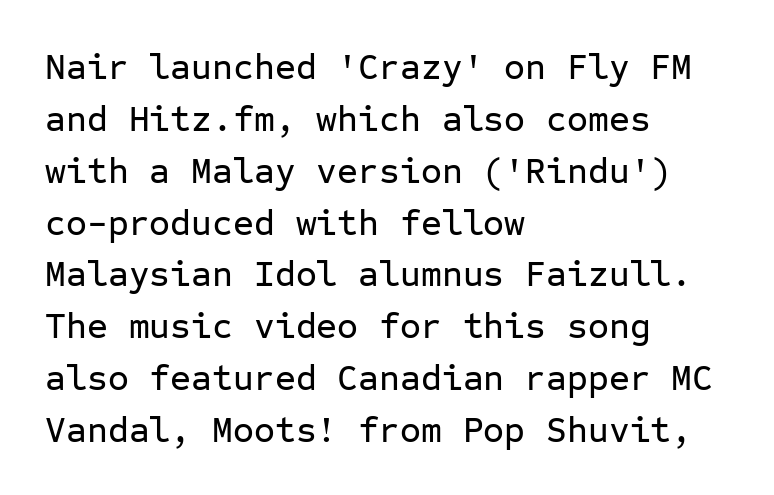
Is this a fixed-width face? Yes — each glyph sits in an identical cell. Regarding serifs, this sample does without them. The space beneath each line is pristine and unruled. These lines keep a tight, regular rhythm from letter to letter. Ordinary non-slanted type is in use. The block of text has a typical density, with ordinary space between rows.
